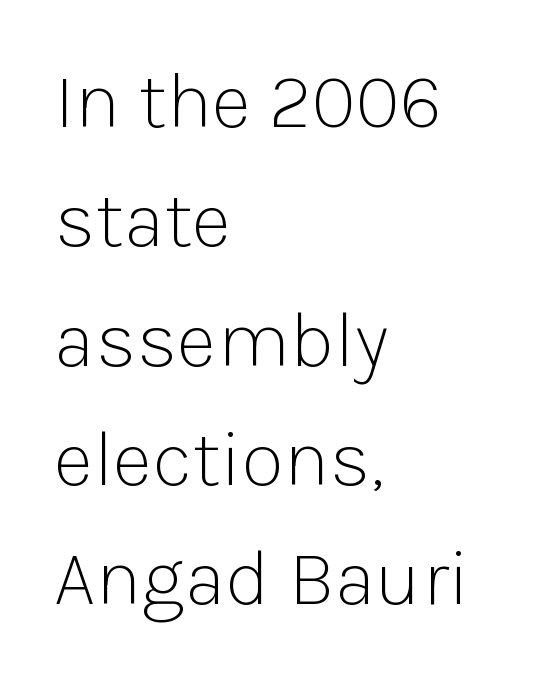
{"serif": "no", "italic": "no", "bold": "no", "weight": "light", "width": "normal", "stroke_contrast": "low", "x_height": "medium", "monospaced": "no", "underline": "no", "align": "left", "line_spacing": "normal", "line_spacing_ratio": 1.51, "letter_spacing": "normal", "letter_spacing_em": 0.0, "glyph_px": 79}
